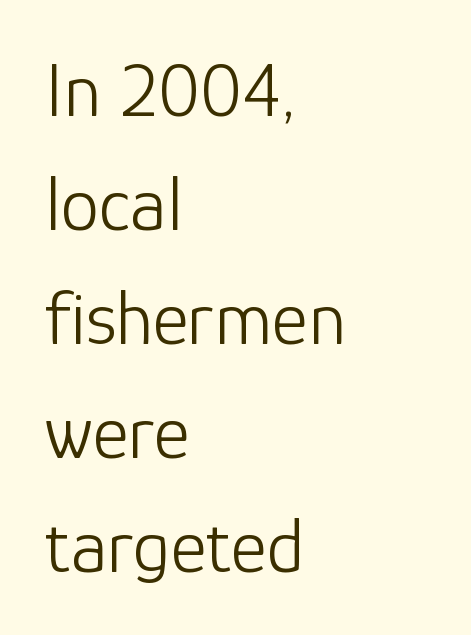
The image shows 78 px light sans-serif type, upright; set left-aligned, normal line spacing (1.46x), normal letter spacing, not underlined; low stroke contrast and a medium x-height.
